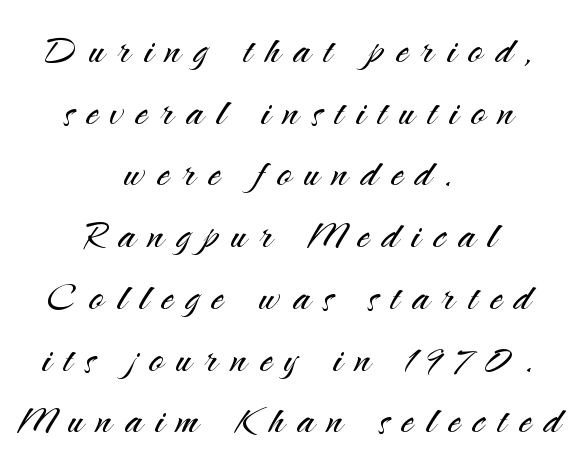
Q: Is the text bold? A: No.
Q: Is the text italic (slanted)? A: Yes.
Q: Is the typeface a serif or a sans-serif typeface? A: Sans-serif.
Q: Is the text underlined? A: No.
Q: How is the paragraph aligned? A: Centered.
Q: Is the spacing between letters normal or unusually wide? A: Unusually wide.
Q: Is the spacing between lines tight, normal or loose? A: Normal.
Q: Width (condensed, normal, or wide)? A: Normal.
Q: Stroke contrast? A: Medium.
Q: x-height? A: Small.
Q: Monospaced? A: No.
